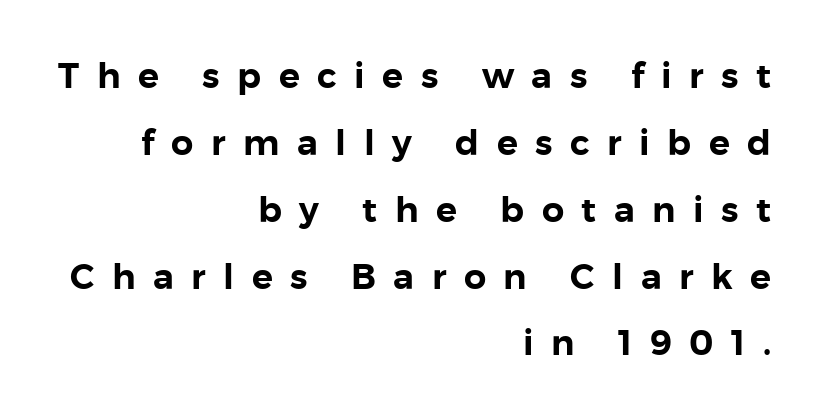
Q: Is the text italic (slanted)? A: No, it is upright.
Q: Is the typeface a serif or a sans-serif typeface? A: Sans-serif.
Q: Is the text underlined? A: No.
Q: How is the paragraph aligned? A: Right-aligned.
Q: Is the spacing between letters normal or unusually wide? A: Unusually wide.
Q: Is the spacing between lines tight, normal or loose? A: Loose.
Q: Width (condensed, normal, or wide)? A: Normal.
Q: Stroke contrast? A: Low.
Q: x-height? A: Medium.
Q: Monospaced? A: No.
